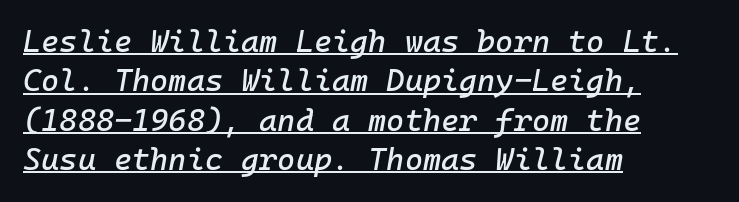
The image shows 31 px text type, italic (leaning right); set left-aligned, normal line spacing (1.27x), normal letter spacing, underlined; low stroke contrast and a medium x-height.
